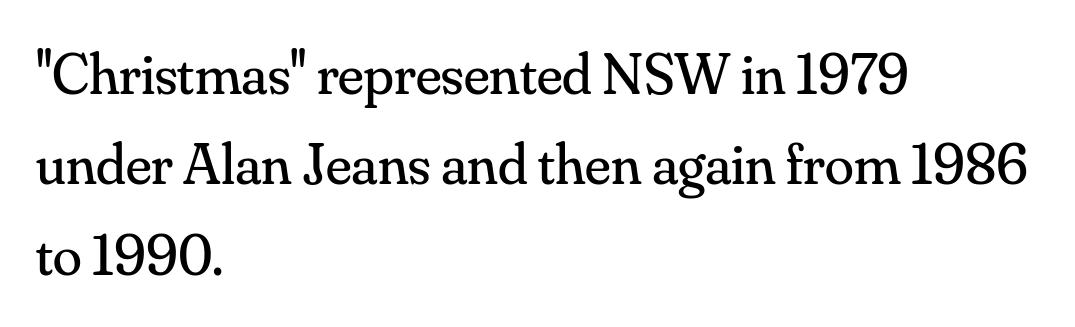
The image shows 59 px regular-weight serif type, upright; set left-aligned, normal line spacing (1.53x), normal letter spacing, not underlined; medium stroke contrast and a small x-height.
